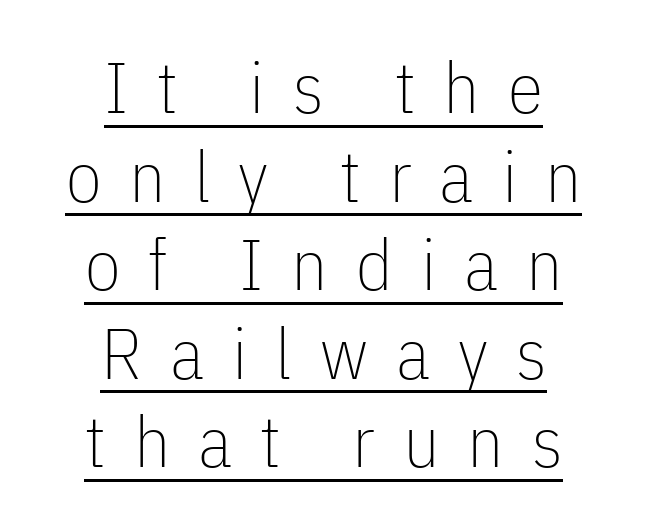
Q: Is the text bold? A: No.
Q: Is the text italic (slanted)? A: No, it is upright.
Q: Is the typeface a serif or a sans-serif typeface? A: Sans-serif.
Q: Is the text underlined? A: Yes.
Q: How is the paragraph aligned? A: Centered.
Q: Is the spacing between letters normal or unusually wide? A: Unusually wide.
Q: Width (condensed, normal, or wide)? A: Condensed.
Q: Stroke contrast? A: Low.
Q: x-height? A: Medium.
Q: Monospaced? A: No.
